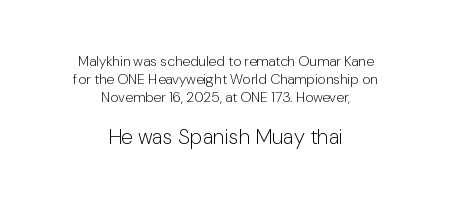
This sample uses plain, unmodified letter spacing. The space beneath each line is pristine and unruled. Leftover space on each line is divided equally before and after the words. Nope, not italic — everything's standing straight. Weight: not bold — regular or lighter. Does the bottom block carry the larger type? Yes, it does.
